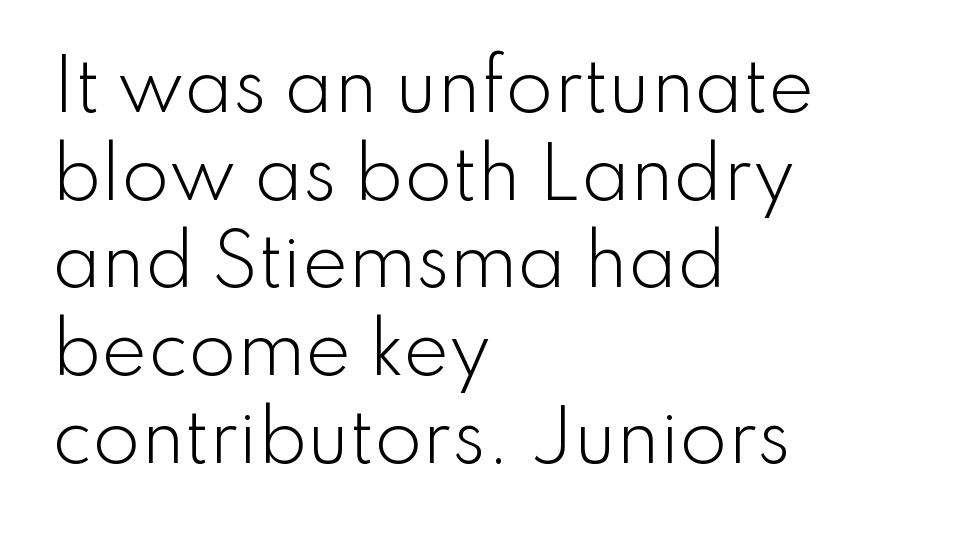
The image shows 69 px light sans-serif type, upright; set left-aligned, normal line spacing (1.27x), normal letter spacing, not underlined; low stroke contrast and a small x-height.
